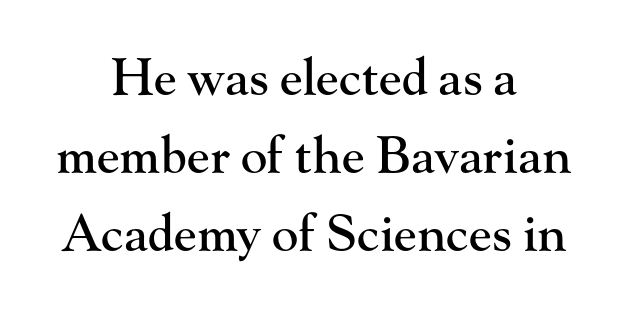
The image shows 50 px serif type, upright; set centered, normal line spacing (1.56x), normal letter spacing, not underlined; high stroke contrast and a small x-height.
